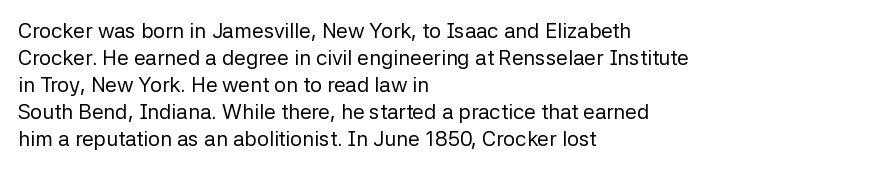
These lines keep a tight, regular rhythm from letter to letter. The rows are spaced the way most documents space them. Nothing heavy about these letters — not bold at all. A roman cut, with each character standing at attention. Check under the words: just untouched page. All the whitespace from short lines collects on the right.
